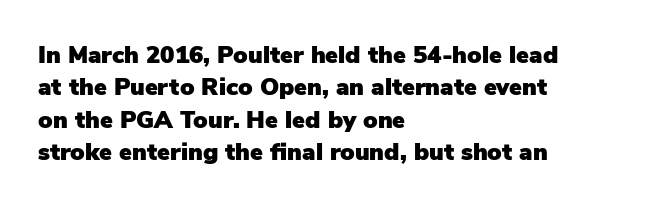
{"italic": "no", "underline": "no", "align": "left", "line_spacing": "normal", "line_spacing_ratio": 1.35, "letter_spacing": "normal", "letter_spacing_em": 0.0, "glyph_px": 24}
